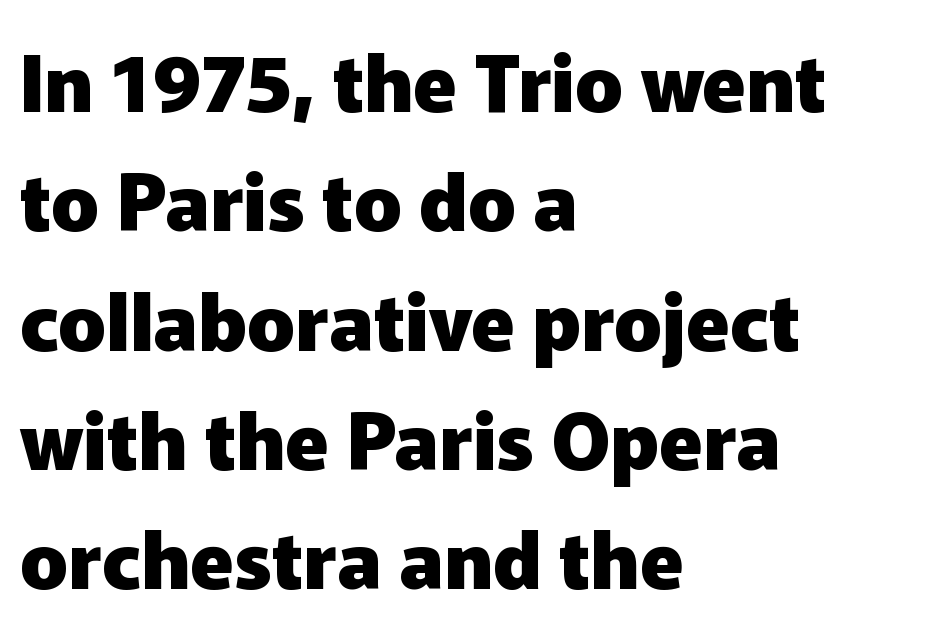
{"serif": "no", "italic": "no", "bold": "yes", "weight": "heavy", "width": "normal", "stroke_contrast": "low", "x_height": "medium", "monospaced": "no", "underline": "no", "align": "left", "line_spacing": "normal", "line_spacing_ratio": 1.51, "letter_spacing": "normal", "letter_spacing_em": 0.0, "glyph_px": 79}
